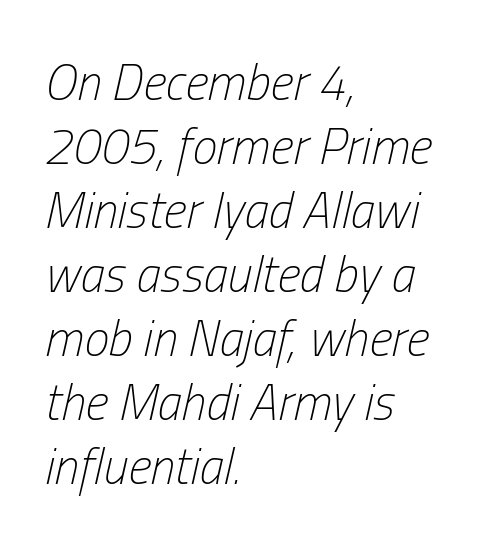
On a weight scale, this lands at 450 or below. The passage shown is typed in a proportional face where columns would drift. The type is set solid horizontally, with unmodified tracking. Any mark beneath the type? The region is blank.
